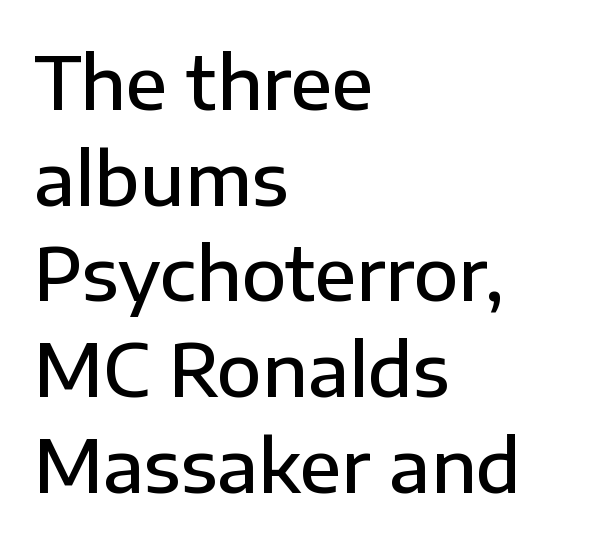
Q: Is the text bold? A: Semi-bold.
Q: Is the text italic (slanted)? A: No, it is upright.
Q: Is the typeface a serif or a sans-serif typeface? A: Sans-serif.
Q: Is the text underlined? A: No.
Q: How is the paragraph aligned? A: Left-aligned.
Q: Is the spacing between letters normal or unusually wide? A: Normal.
Q: Is the spacing between lines tight, normal or loose? A: Normal.
Q: Width (condensed, normal, or wide)? A: Normal.
Q: Stroke contrast? A: Low.
Q: x-height? A: Medium.
Q: Monospaced? A: No.
